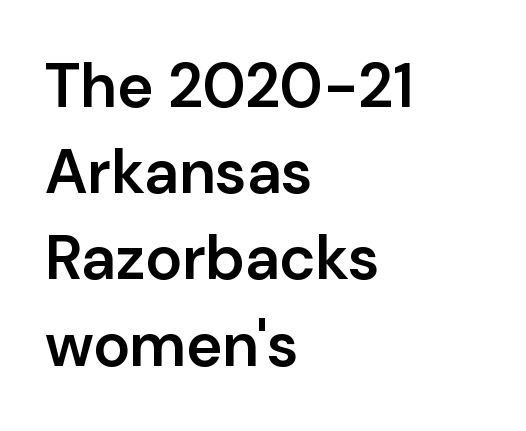
This block has exactly the height ordinary leading produces. The passage shown is typed in a proportional face where columns would drift. Characters follow at the spacing the type designer built in. The axis of the letterforms is exactly vertical.
